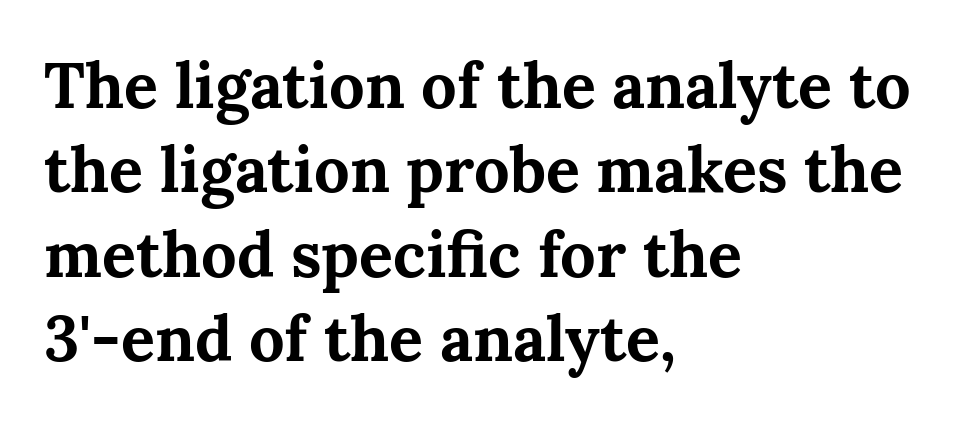
Q: Is the text bold? A: Yes.
Q: Is the text italic (slanted)? A: No, it is upright.
Q: Is the typeface a serif or a sans-serif typeface? A: Serif.
Q: Is the text underlined? A: No.
Q: How is the paragraph aligned? A: Left-aligned.
Q: Is the spacing between letters normal or unusually wide? A: Normal.
Q: Is the spacing between lines tight, normal or loose? A: Normal.
Q: Width (condensed, normal, or wide)? A: Normal.
Q: Stroke contrast? A: Medium.
Q: x-height? A: Medium.
Q: Monospaced? A: No.
